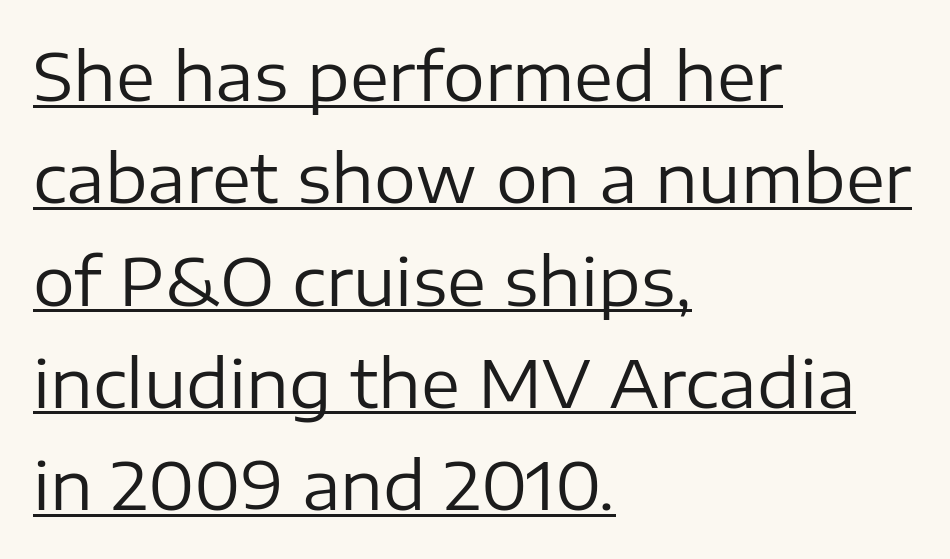
Spacing between characters is what you'd get straight out of the box. The face used here is proportionally spaced, like ordinary book or web type. This sample keeps an unexceptional amount of space between lines. In CSS terms this would be text-align: left. The letters stand straight up with perfectly vertical stems. This is not heavy type; no bold has been used.
